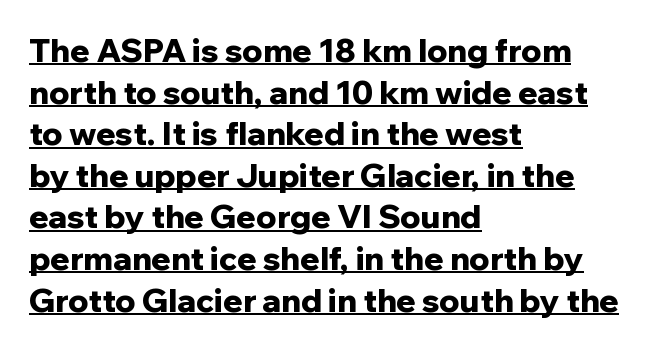
{"serif": "no", "italic": "no", "bold": "yes", "weight": "bold", "width": "normal", "stroke_contrast": "low", "x_height": "medium", "monospaced": "no", "underline": "yes", "align": "left", "line_spacing": "normal", "line_spacing_ratio": 1.3, "letter_spacing": "normal", "letter_spacing_em": 0.0, "glyph_px": 32}
